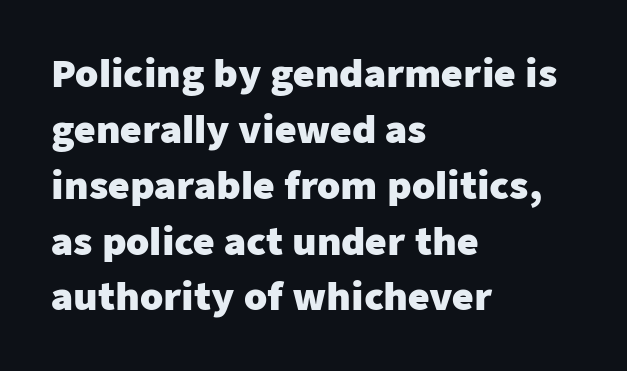
Q: Is the text bold? A: Yes.
Q: Is the text italic (slanted)? A: No, it is upright.
Q: Is the typeface a serif or a sans-serif typeface? A: Sans-serif.
Q: Is the text underlined? A: No.
Q: How is the paragraph aligned? A: Left-aligned.
Q: Is the spacing between letters normal or unusually wide? A: Normal.
Q: Is the spacing between lines tight, normal or loose? A: Normal.
Q: Width (condensed, normal, or wide)? A: Normal.
Q: Stroke contrast? A: Low.
Q: x-height? A: Medium.
Q: Monospaced? A: No.
